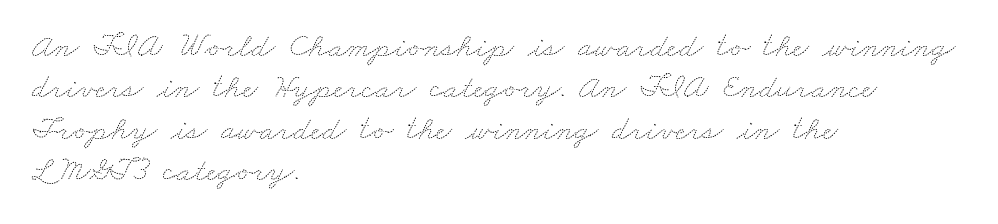
{"bold": "no", "weight": "thin", "width": "wide", "stroke_contrast": "medium", "x_height": "small", "monospaced": "no", "underline": "no", "align": "left", "line_spacing_ratio": 1.22, "letter_spacing": "normal", "letter_spacing_em": 0.0, "glyph_px": 34}
